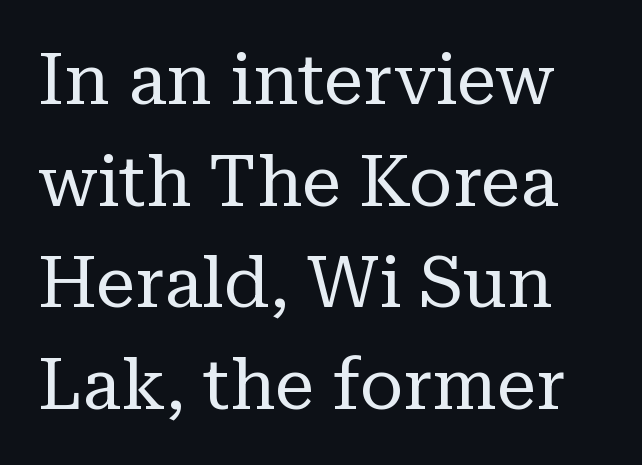
{"serif": "yes", "italic": "no", "bold": "no", "weight": "regular", "width": "normal", "stroke_contrast": "low", "x_height": "medium", "monospaced": "no", "underline": "no", "line_spacing": "normal", "line_spacing_ratio": 1.43, "letter_spacing": "normal", "letter_spacing_em": 0.0, "glyph_px": 71}
